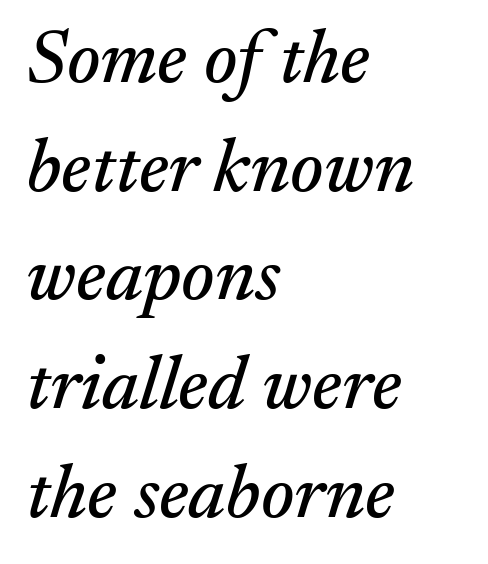
{"serif": "yes", "italic": "yes", "lean": "right", "slant_degrees": 17, "width": "normal", "stroke_contrast": "medium", "x_height": "small", "monospaced": "no", "underline": "no", "align": "left", "line_spacing": "normal", "line_spacing_ratio": 1.43, "letter_spacing": "normal", "letter_spacing_em": 0.0, "glyph_px": 76}
